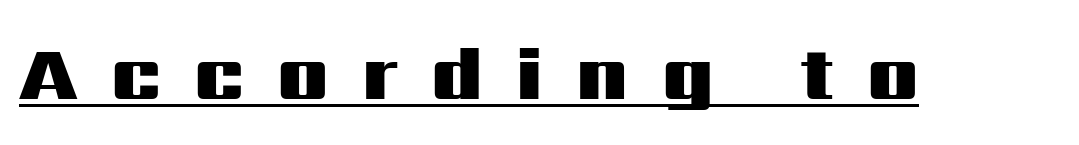
The image shows 76 px heavy, wide sans-serif type, upright; set unusually wide letter spacing (+0.44 em), underlined; medium stroke contrast and a medium x-height.
